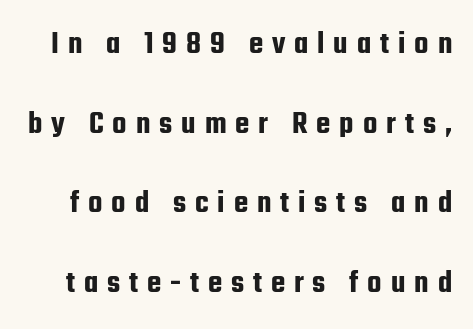
Does extra space separate the letters? Yes, quite a lot of it. If you drew a line through each stem, it would be perfectly vertical. The leading is generous, giving the passage an open texture. Varying glyph widths throughout — classic text-font behaviour. The area under the type is left untouched.
